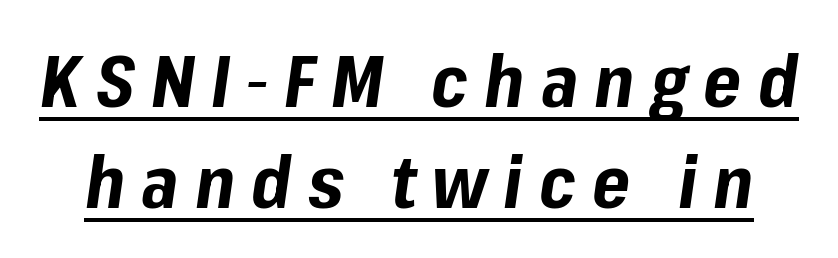
Character widths vary here, with narrow letters taking less room than wide ones. Whoever set this chose a conventional vertical rhythm. Its strokes are broad and dark, the hallmark of bold type. Someone cranked the tracking dial way up on this one. The glyphs are accompanied by a horizontal stroke just below them.
